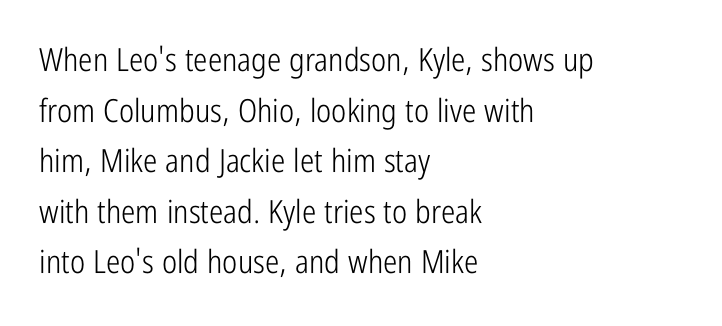
{"serif": "no", "italic": "no", "bold": "no", "weight": "light", "width": "condensed", "stroke_contrast": "low", "x_height": "medium", "monospaced": "no", "underline": "no", "align": "left", "line_spacing": "normal", "line_spacing_ratio": 1.58, "letter_spacing": "normal", "letter_spacing_em": 0.0, "glyph_px": 32}
